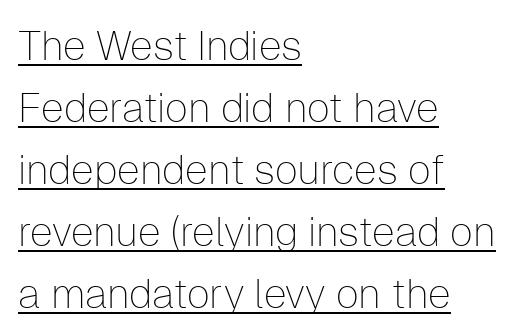
Left-aligned paragraph, ragged on the right. Nothing sits at the stroke ends, so this counts as sans-serif. A typesetter would call this zero additional tracking. Emphasis is given by a line drawn under the lettering. Weight: not bold — regular or lighter. Compared with typical paragraphs, the rows here are spaced about the same.
